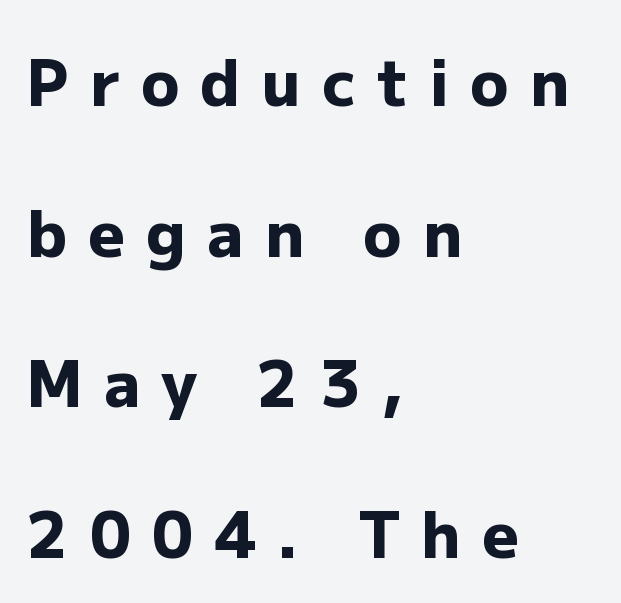
{"serif": "no", "italic": "no", "bold": "yes", "weight": "heavy", "width": "normal", "stroke_contrast": "low", "x_height": "medium", "monospaced": "no", "underline": "no", "align": "left", "line_spacing": "loose", "line_spacing_ratio": 2.39, "letter_spacing": "wide", "letter_spacing_em": 0.34, "glyph_px": 63}
